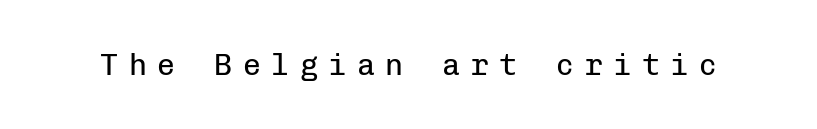
Q: Is the text bold? A: No.
Q: Is the text italic (slanted)? A: No, it is upright.
Q: Is the typeface a serif or a sans-serif typeface? A: Sans-serif.
Q: Is the text underlined? A: No.
Q: Is the spacing between letters normal or unusually wide? A: Unusually wide.
Q: Width (condensed, normal, or wide)? A: Normal.
Q: Stroke contrast? A: Low.
Q: x-height? A: Medium.
Q: Monospaced? A: Yes.
